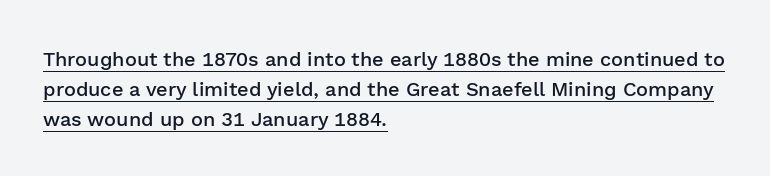
Nothing unusual about the tracking: characters are spaced as the font intends. Underlined type. Italic? Not at all — the glyphs are vertical. The rendering uses a semibold face; strokes are thickened but not to full bold.
